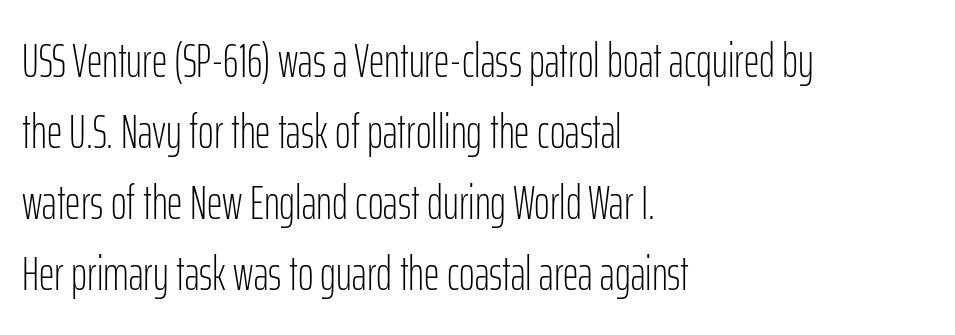
{"serif": "no", "italic": "no", "bold": "no", "weight": "light", "width": "condensed", "stroke_contrast": "low", "x_height": "medium", "monospaced": "no", "underline": "no", "align": "left", "line_spacing": "normal", "line_spacing_ratio": 1.48, "letter_spacing": "normal", "letter_spacing_em": 0.0, "glyph_px": 48}
